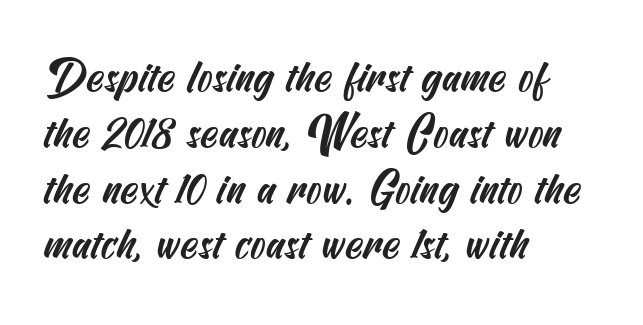
Q: Is the typeface a serif or a sans-serif typeface? A: Sans-serif.
Q: Is the text underlined? A: No.
Q: How is the paragraph aligned? A: Left-aligned.
Q: Is the spacing between letters normal or unusually wide? A: Normal.
Q: Width (condensed, normal, or wide)? A: Condensed.
Q: Stroke contrast? A: Medium.
Q: x-height? A: Small.
